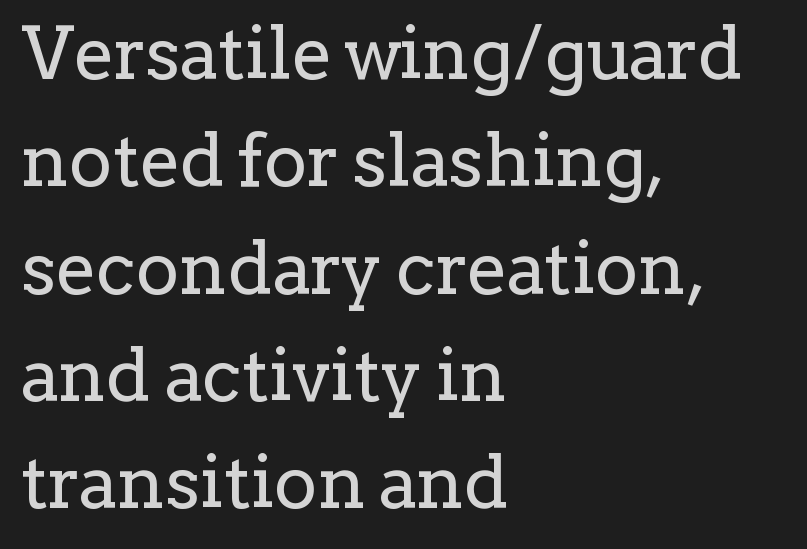
{"serif": "yes", "italic": "no", "bold": "no", "weight": "regular", "width": "normal", "stroke_contrast": "low", "x_height": "medium", "monospaced": "no", "underline": "no", "align": "left", "line_spacing": "normal", "line_spacing_ratio": 1.47, "letter_spacing": "normal", "letter_spacing_em": 0.0, "glyph_px": 73}
